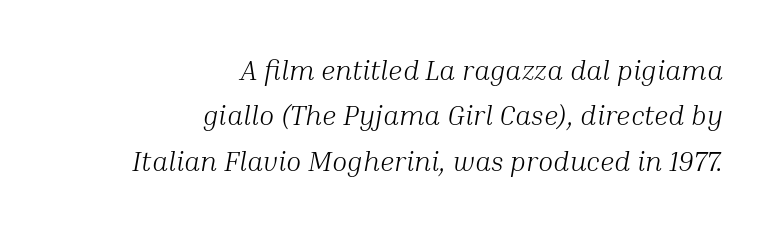
Type style note: has serifs. A clean baseline with only descenders dipping below it. The passage shown leans; its letterforms are oblique. Weight: regular or lighter.
